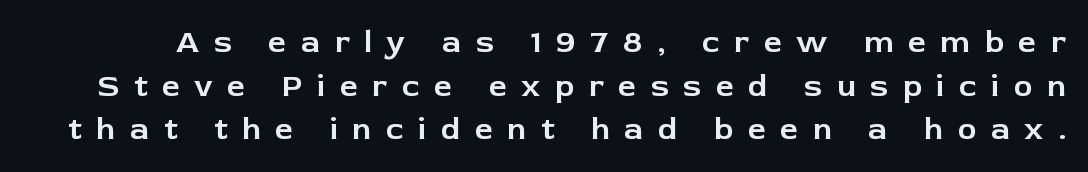
Words appear elongated and porous because spacing is wide. Underline: absent. The type family on display is of the sans-serif kind. Is there any slant? The stems are plumb. In terms of leading, this rendering sits right in the middle. Here the designer chose a conventional face with non-uniform glyph widths.
